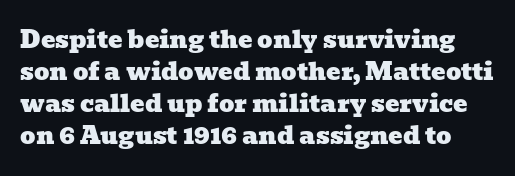
This sample keeps an unexceptional amount of space between lines. Rule under the text: the space is simply empty. Default kerning and tracking; the words read as compact shapes.
